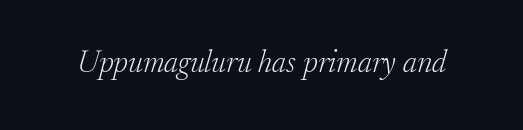
The image shows 31 px light serif type, italic (leaning right); set normal letter spacing, not underlined; low stroke contrast and a small x-height.
